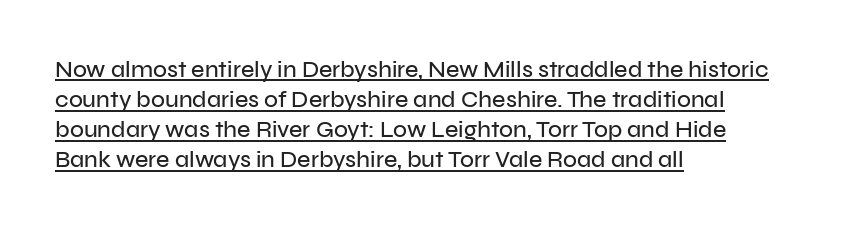
{"italic": "no", "underline": "yes", "align": "left", "line_spacing": "normal", "line_spacing_ratio": 1.31, "letter_spacing": "normal", "letter_spacing_em": 0.0, "glyph_px": 23}
